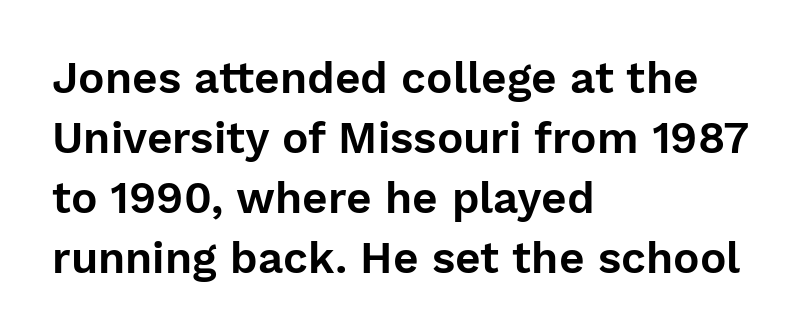
Beneath every word, the page is bare. The passage shown is typed in a proportional face where columns would drift. The designer went with a sans here, leaving each stem footless. In terms of leading, this rendering sits right in the middle. Observe the ordinary spacing: letters are neighbours, not strangers.
